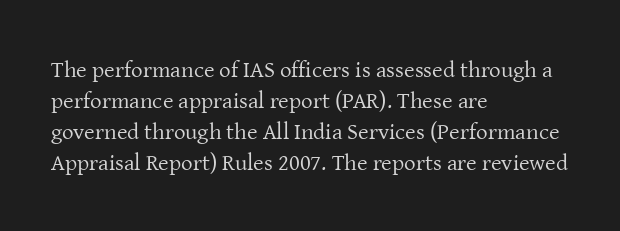
Posture: upright roman. The ragged edge is on the right, which tells us the setting is flush left. Reading down the column, the eye jumps a familiar distance to each next line. The specimen omits any rule beneath the text block's lines. The face looks like a standard text weight, possibly lighter.
